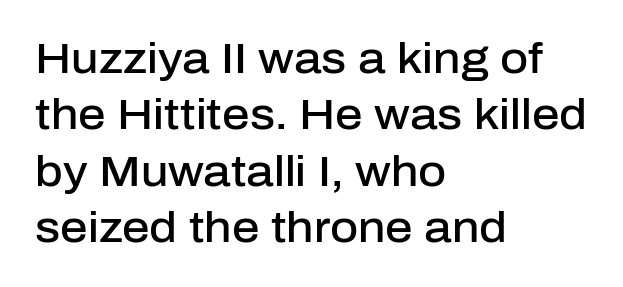
The image shows 43 px semibold sans-serif type, upright; set left-aligned, normal line spacing (1.31x), normal letter spacing, not underlined; low stroke contrast and a medium x-height.
